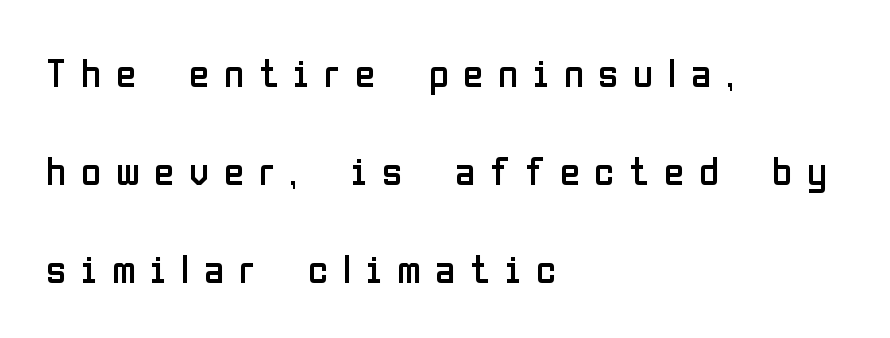
The passage shown is not bold in any degree. Glance below the letters and you will spot only blank space. The designer dialed line spacing up above the default. Look at the tracking — it's clearly loosened, letters drifting apart. Are there feet on the stems? There aren't — it's a sans.
